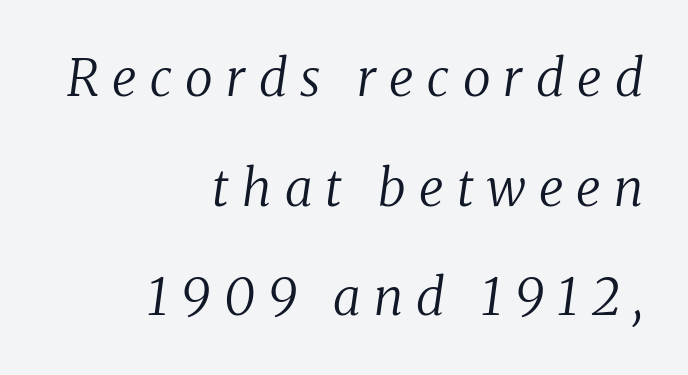
{"serif": "yes", "italic": "yes", "lean": "right", "slant_degrees": 8, "bold": "no", "weight": "regular", "width": "normal", "stroke_contrast": "medium", "x_height": "medium", "monospaced": "no", "underline": "no", "align": "right", "line_spacing": "loose", "line_spacing_ratio": 2.15, "letter_spacing": "wide", "letter_spacing_em": 0.26, "glyph_px": 51}
